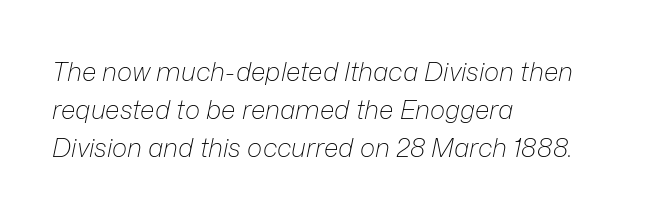
Q: Is the text bold? A: No.
Q: Is the text italic (slanted)? A: Yes, it leans right by about 12 degrees.
Q: Is the text underlined? A: No.
Q: How is the paragraph aligned? A: Left-aligned.
Q: Is the spacing between letters normal or unusually wide? A: Normal.
Q: Is the spacing between lines tight, normal or loose? A: Normal.
